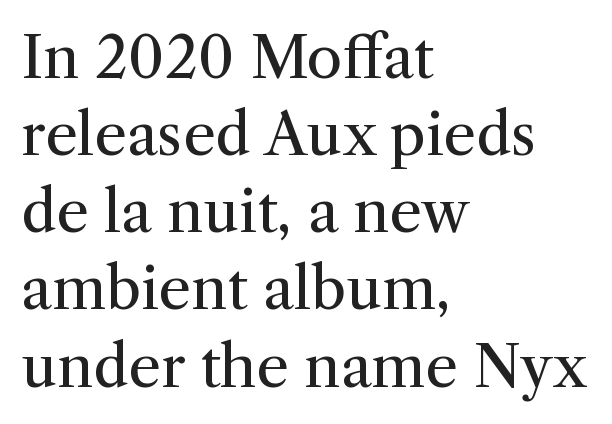
{"serif": "yes", "italic": "no", "bold": "no", "weight": "regular", "width": "normal", "stroke_contrast": "medium", "x_height": "medium", "monospaced": "no", "underline": "no", "align": "left", "line_spacing": "normal", "line_spacing_ratio": 1.33, "letter_spacing": "normal", "letter_spacing_em": 0.0, "glyph_px": 58}
